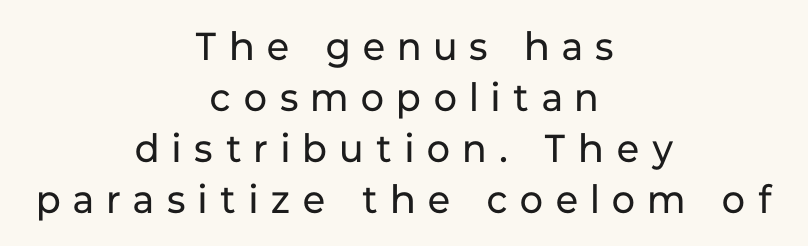
The image shows 39 px regular-weight sans-serif type, upright; set centered, normal line spacing (1.31x), unusually wide letter spacing (+0.34 em), not underlined; low stroke contrast and a medium x-height.
